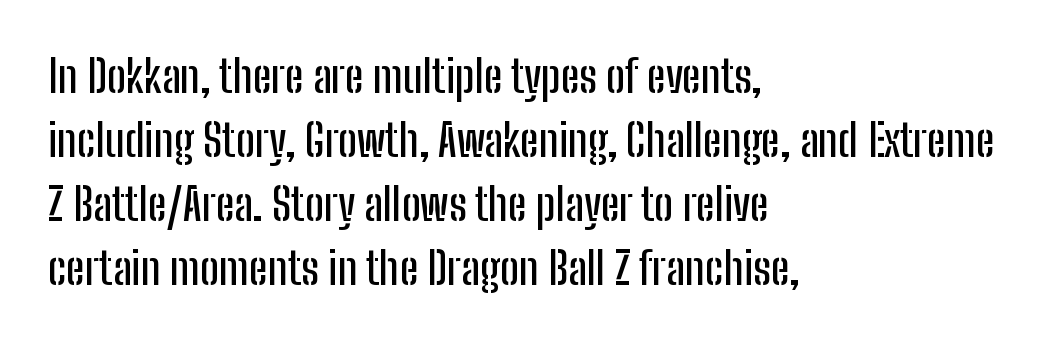
The image shows 45 px condensed sans-serif type, upright; set left-aligned, normal line spacing (1.42x), normal letter spacing, not underlined; low stroke contrast and a medium x-height.
